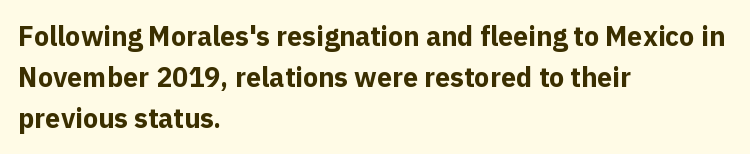
This is the regular roman posture of the typeface. Regarding leading, the lines here are spaced in the standard way. Heft: maximum for text — a bold. The specimen omits any rule beneath the text block's lines.
